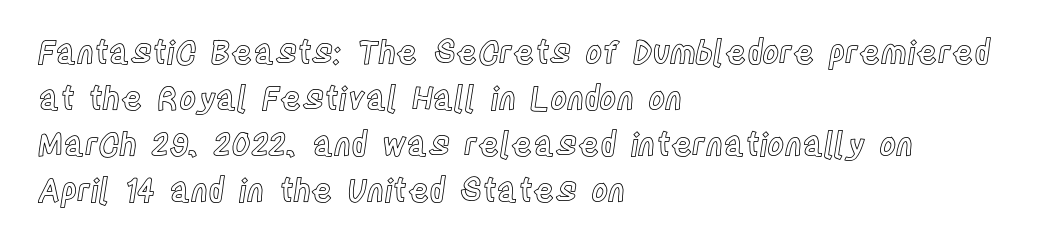
{"width": "condensed", "x_height": "large", "monospaced": "no", "underline": "no", "align": "left", "line_spacing": "normal", "line_spacing_ratio": 1.44, "letter_spacing": "normal", "letter_spacing_em": 0.0, "glyph_px": 32}
